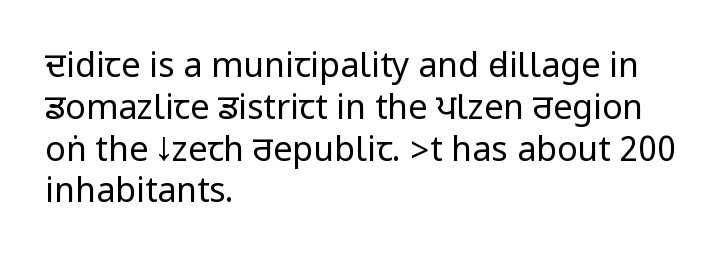
The image shows 34 px regular-weight, condensed sans-serif type, upright; set left-aligned, line spacing 1.23x, normal letter spacing, not underlined; low stroke contrast.
